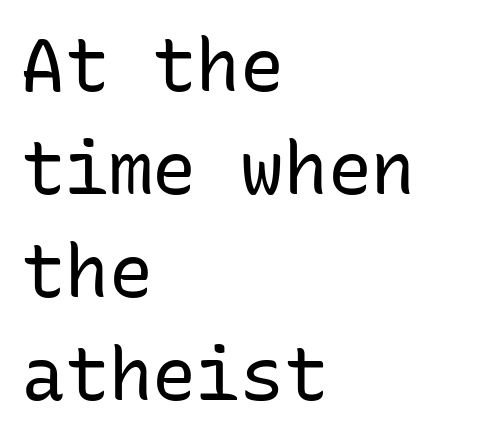
The image shows 73 px regular-weight sans-serif type, upright, monospaced; set left-aligned, normal line spacing (1.41x), normal letter spacing, not underlined; low stroke contrast and a medium x-height.
